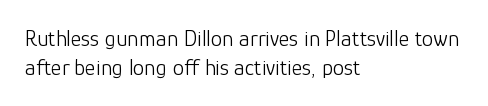
The image shows 23 px text type, upright; set left-aligned, normal line spacing (1.26x), normal letter spacing, not underlined.
